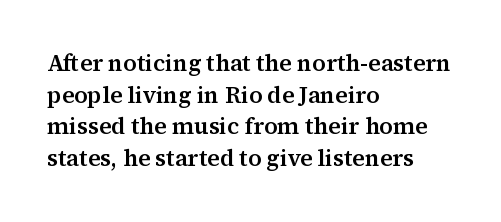
The tracking reads as untouched default to a designer's eye. These lines were composed using upright roman letters. A clean baseline with only descenders dipping below it. The designer left line spacing at the default. The lines are quadded left.
